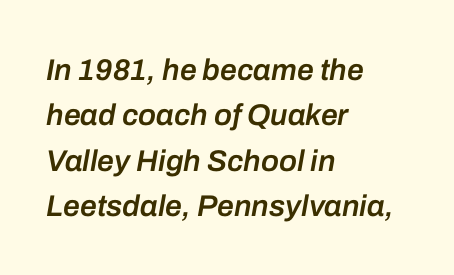
The image shows 30 px semibold type, italic (leaning right); set left-aligned, normal line spacing (1.51x), normal letter spacing, not underlined; low stroke contrast and a medium x-height.
